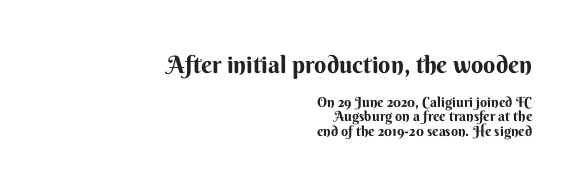
The image shows 24 px bold type, upright; set right-aligned, tight line spacing (1.03x), normal letter spacing, not underlined; the first (top) block is 1.71x larger.
